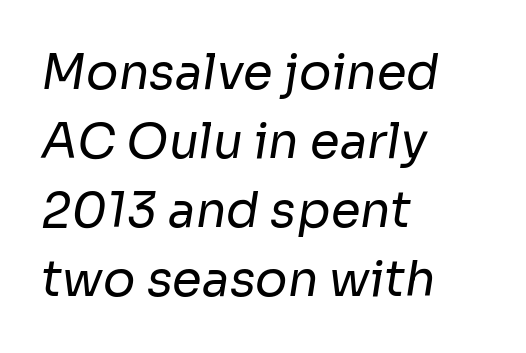
Q: Is the text bold? A: No.
Q: Is the typeface a serif or a sans-serif typeface? A: Sans-serif.
Q: Is the text underlined? A: No.
Q: How is the paragraph aligned? A: Left-aligned.
Q: Is the spacing between letters normal or unusually wide? A: Normal.
Q: Is the spacing between lines tight, normal or loose? A: Normal.
Q: Width (condensed, normal, or wide)? A: Normal.
Q: Stroke contrast? A: Low.
Q: x-height? A: Medium.
Q: Monospaced? A: No.
